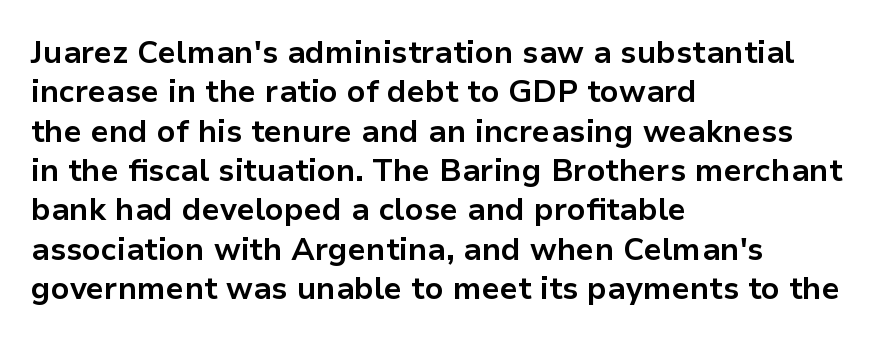
{"serif": "no", "italic": "no", "bold": "yes", "weight": "bold", "width": "normal", "stroke_contrast": "low", "x_height": "medium", "monospaced": "no", "underline": "no", "align": "left", "line_spacing": "normal", "line_spacing_ratio": 1.27, "letter_spacing": "normal", "letter_spacing_em": 0.0, "glyph_px": 31}
